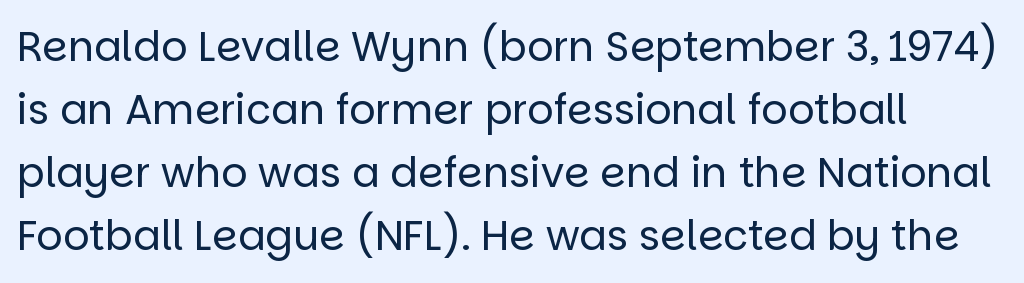
Does the type have serifs? No, each stem ends abruptly. Bare-footed words on every line. Note the varied advance widths — an 'i' is clearly narrower than an 'm'. A student would call this left alignment; a typographer would say flush left, rag right. The letters look calm and open, with moderate or lighter stems. A normal amount of white space separates one row of letters from the next.
